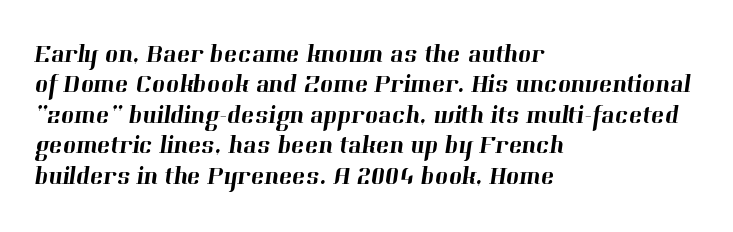
Caption: standard tracking, unaltered. Layout note: lines flush left. Beneath every word, the page is bare.
